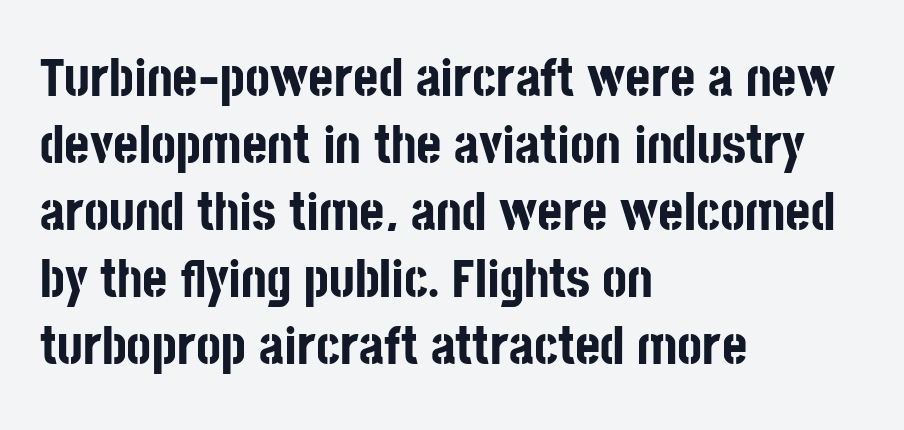
Q: Is the text bold? A: Yes.
Q: Is the text italic (slanted)? A: No, it is upright.
Q: Is the typeface a serif or a sans-serif typeface? A: Sans-serif.
Q: Is the text underlined? A: No.
Q: How is the paragraph aligned? A: Left-aligned.
Q: Is the spacing between letters normal or unusually wide? A: Normal.
Q: Width (condensed, normal, or wide)? A: Condensed.
Q: Stroke contrast? A: Low.
Q: x-height? A: Large.
Q: Monospaced? A: No.
